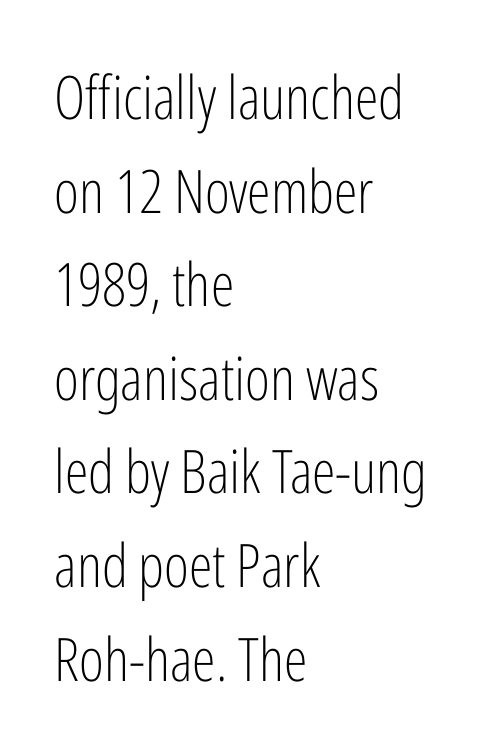
A quiet, ordinary-to-light weight characterises the typeface. The passage shown is typed in a proportional face where columns would drift. The foot of each line stays bare and open. Typographically, this falls in the sans-serif category. Between one letter and the next there's only the usual sliver of space. A student would call this left alignment; a typographer would say flush left, rag right.
